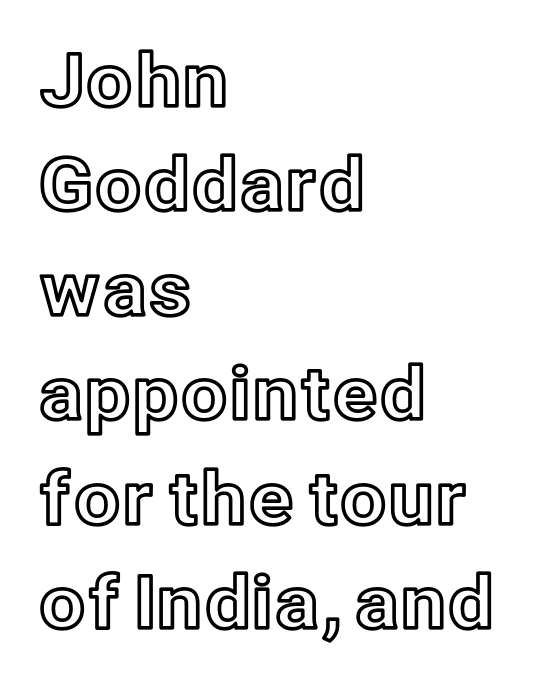
The image shows 73 px text type, upright; set left-aligned, normal line spacing (1.43x), normal letter spacing, not underlined; a medium x-height.
